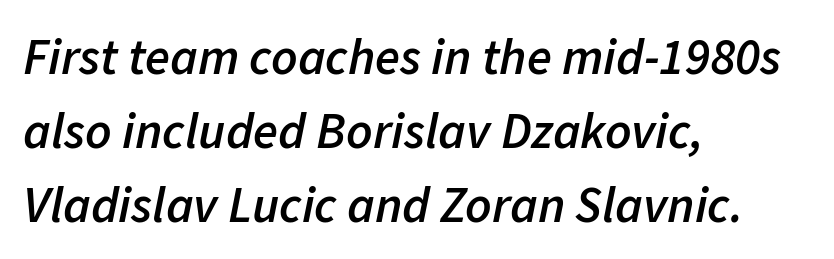
Q: Is the text bold? A: Semi-bold.
Q: Is the text italic (slanted)? A: Yes, it leans right by about 11 degrees.
Q: Is the text underlined? A: No.
Q: How is the paragraph aligned? A: Left-aligned.
Q: Is the spacing between letters normal or unusually wide? A: Normal.
Q: Is the spacing between lines tight, normal or loose? A: Normal.
Q: Width (condensed, normal, or wide)? A: Normal.
Q: Stroke contrast? A: Low.
Q: x-height? A: Medium.
Q: Monospaced? A: No.
